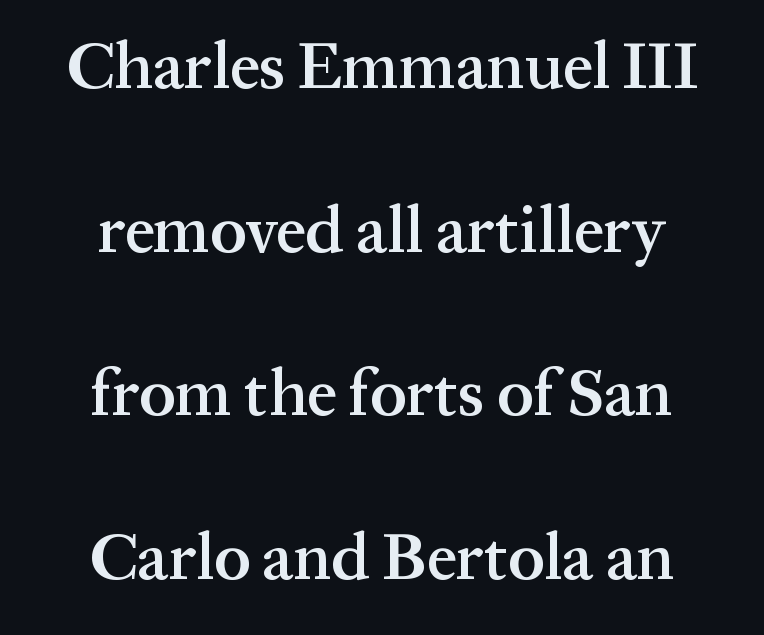
The rag falls on both sides of this text block equally. Leading is clearly above the norm, producing a sparse column. The line texture is even and compact thanks to regular tracking. The rendering uses natural spacing where letterforms have individual widths. On the weight axis this lands at semibold, roughly 600.
